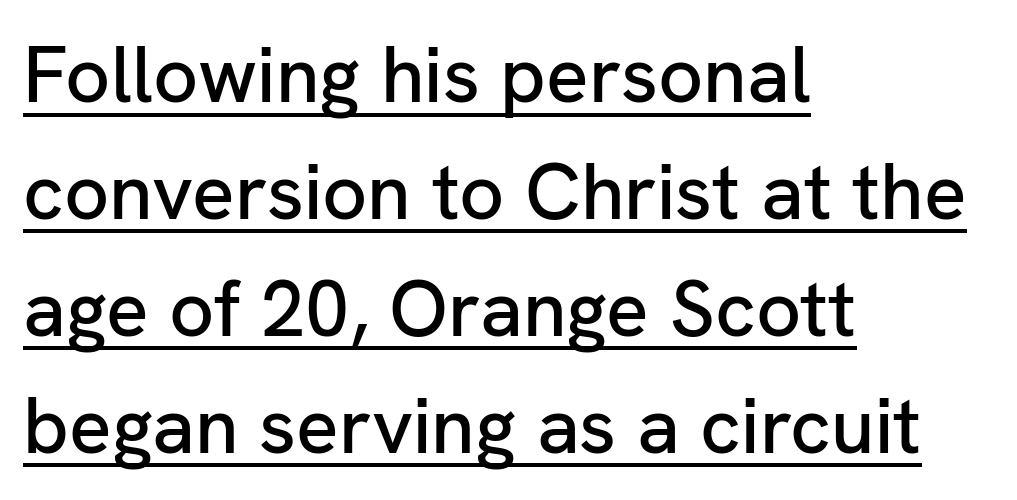
Is this a sans? Yes — the strokes have no serifs. Short and long lines alike share a common starting point at left. You could call the tracking neutral — neither tight nor loose. These lines were composed using upright roman letters.
